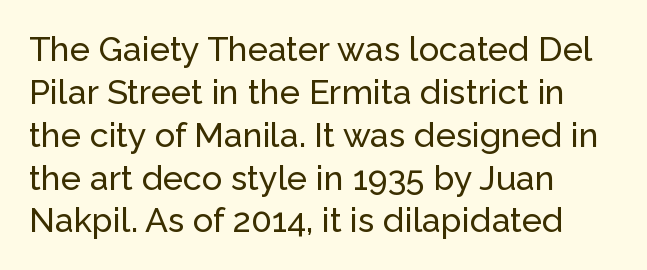
{"serif": "no", "italic": "no", "width": "normal", "stroke_contrast": "low", "x_height": "medium", "monospaced": "no", "underline": "no", "align": "left", "line_spacing": "normal", "line_spacing_ratio": 1.26, "letter_spacing": "normal", "letter_spacing_em": 0.0, "glyph_px": 34}
